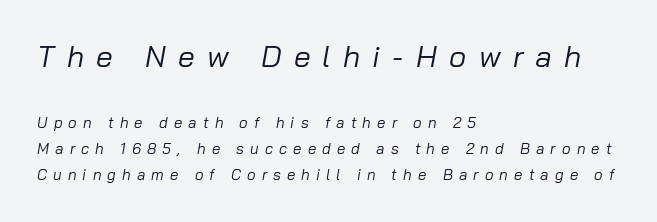
{"italic": "yes", "lean": "right", "slant_degrees": 10, "bold": "no", "weight": "regular", "width": "normal", "stroke_contrast": "low", "x_height": "medium", "monospaced": "no", "underline": "no", "align": "left", "line_spacing_ratio": 1.74, "letter_spacing": "wide", "letter_spacing_em": 0.41, "larger_block": "first", "size_ratio": 2.0, "glyph_px": 30}
